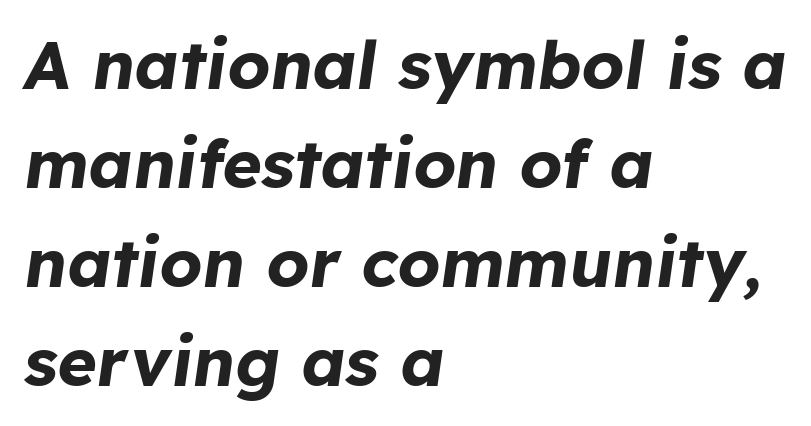
The rendering uses a moderate line-height, typical for paragraphs. Is this a fixed-width face? No — the glyphs have proportional, varying widths. Words float on clear page, feet unadorned. The text carries the slant typical of an italic or oblique font. The font is running at its bold setting.
